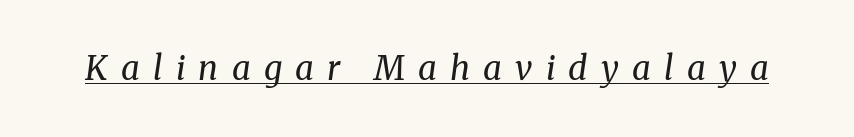
{"serif": "yes", "italic": "yes", "lean": "right", "slant_degrees": 8, "bold": "no", "weight": "regular", "width": "normal", "stroke_contrast": "medium", "x_height": "medium", "monospaced": "no", "underline": "yes", "letter_spacing": "wide", "letter_spacing_em": 0.4, "glyph_px": 33}
